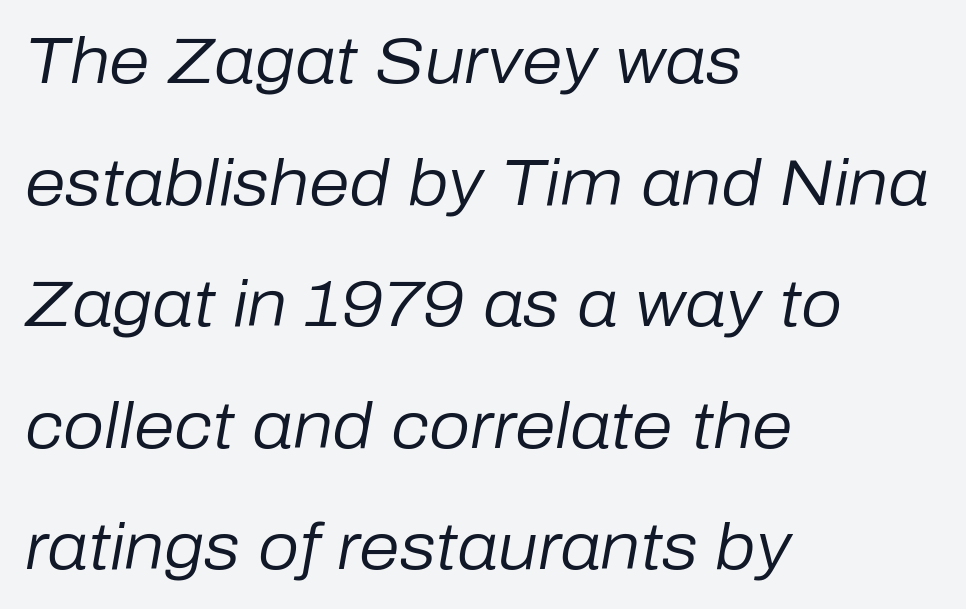
Q: Is the text bold? A: No.
Q: Is the text italic (slanted)? A: Yes, it leans right by about 10 degrees.
Q: Is the text underlined? A: No.
Q: How is the paragraph aligned? A: Left-aligned.
Q: Is the spacing between letters normal or unusually wide? A: Normal.
Q: Width (condensed, normal, or wide)? A: Normal.
Q: Stroke contrast? A: Low.
Q: x-height? A: Medium.
Q: Monospaced? A: No.
